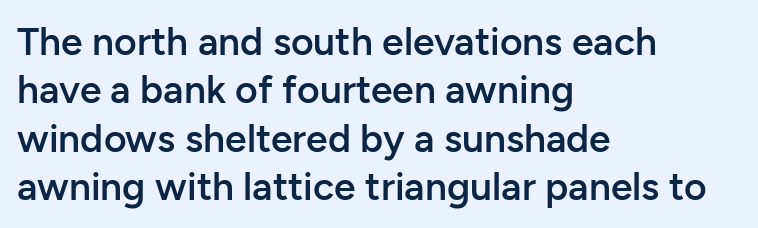
{"serif": "no", "italic": "no", "bold": "semi", "weight": "semibold", "width": "normal", "stroke_contrast": "low", "x_height": "medium", "monospaced": "no", "underline": "no", "align": "left", "line_spacing_ratio": 1.24, "letter_spacing": "normal", "letter_spacing_em": 0.0, "glyph_px": 39}
